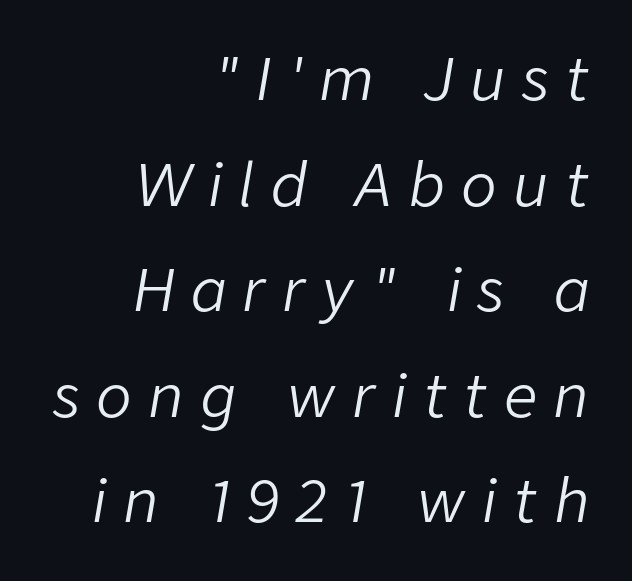
The image shows 59 px light type, italic (leaning right); set right-aligned, line spacing 1.79x, unusually wide letter spacing (+0.28 em), not underlined; low stroke contrast and a medium x-height.
